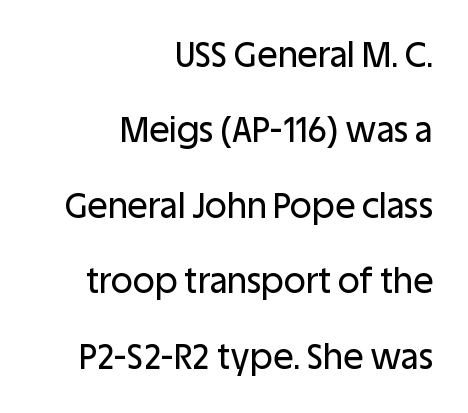
A typesetter would call this proportional, since set widths differ per character. Which margin do the lines hug? The right one — the left edge is uneven. Quick note: not italic, upright. The words here are not underlined. Serif or sans? Sans — the stroke terminals are bare. The lines are spread far apart with generous leading.
